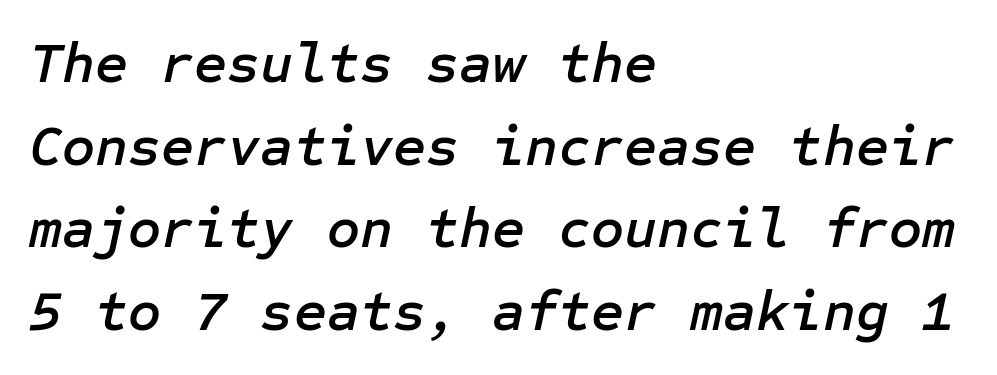
Q: Is the text italic (slanted)? A: Yes, it leans right by about 12 degrees.
Q: Is the text underlined? A: No.
Q: How is the paragraph aligned? A: Left-aligned.
Q: Is the spacing between letters normal or unusually wide? A: Normal.
Q: Is the spacing between lines tight, normal or loose? A: Normal.
Q: Width (condensed, normal, or wide)? A: Normal.
Q: Stroke contrast? A: Low.
Q: x-height? A: Medium.
